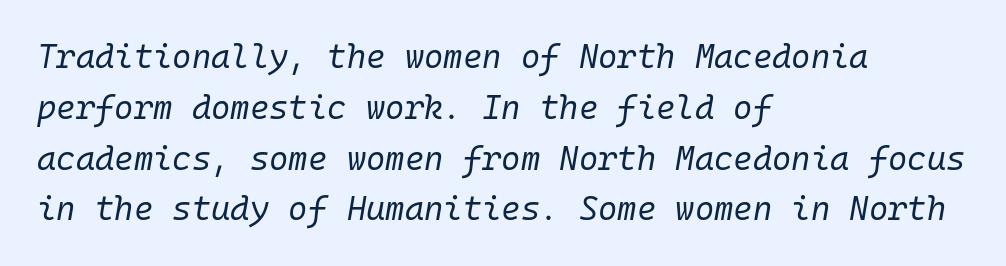
The image shows 33 px regular-weight type, italic (leaning right), monospaced; set left-aligned, normal line spacing (1.54x), normal letter spacing, not underlined; low stroke contrast and a medium x-height.
